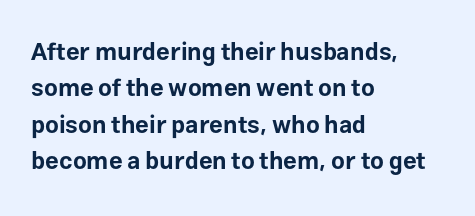
The image shows 24 px bold type, upright; set left-aligned, normal line spacing (1.52x), normal letter spacing, not underlined.
